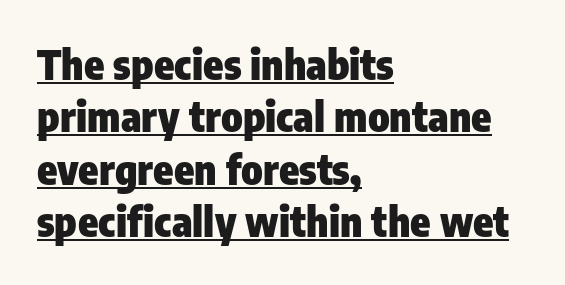
Students, note that the glyphs here touch the page at normal intervals. Does a line run under the words? Yes, clearly. This sample keeps an unexceptional amount of space between lines. Is this a fixed-width face? No — the glyphs have proportional, varying widths. Does the type have serifs? No, each stem ends abruptly. If you drew a ruler down the left edge, every line would touch it.
